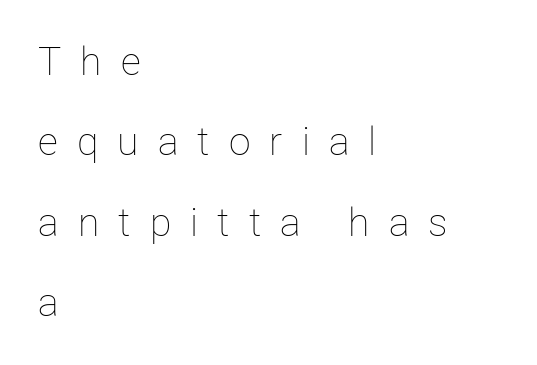
The image shows 39 px thin type, upright; set left-aligned, loose line spacing (2.06x), unusually wide letter spacing (+0.49 em), not underlined; low stroke contrast and a medium x-height.
